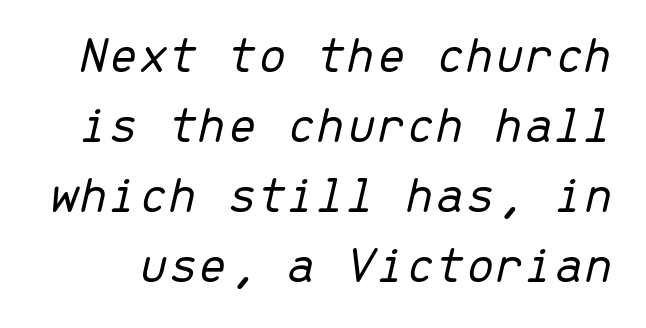
The image shows 53 px light type, italic (leaning right), monospaced; set normal line spacing (1.32x), normal letter spacing, not underlined; low stroke contrast and a medium x-height.
